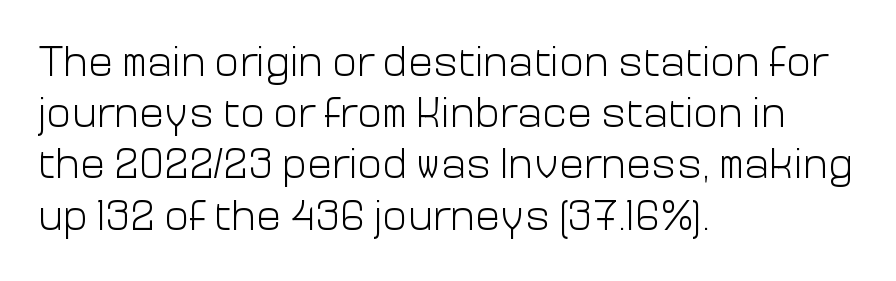
The image shows 42 px light sans-serif type, upright; set left-aligned, line spacing 1.22x, normal letter spacing, not underlined; low stroke contrast and a medium x-height.
